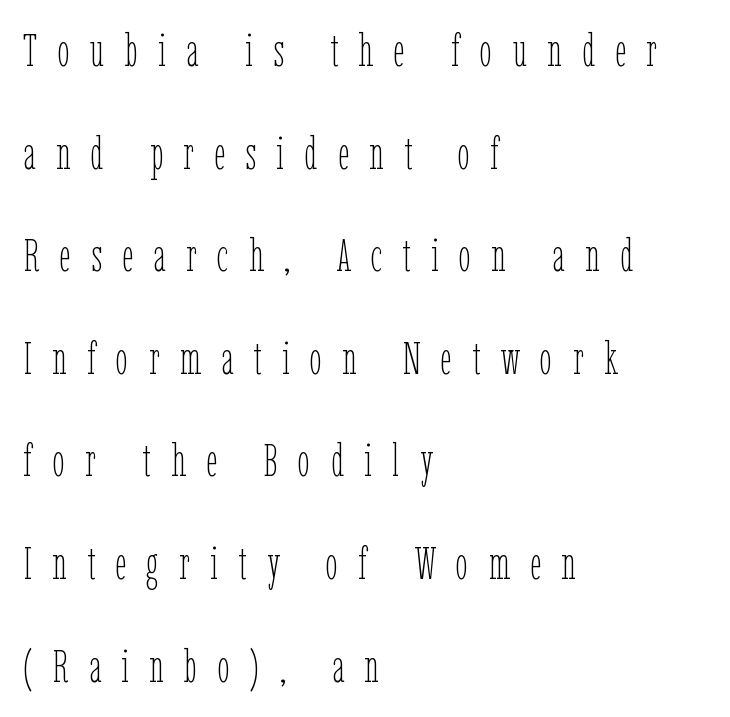
The image shows 45 px thin, condensed type, upright; set left-aligned, loose line spacing (2.28x), unusually wide letter spacing (+0.45 em), not underlined; low stroke contrast and a medium x-height.
